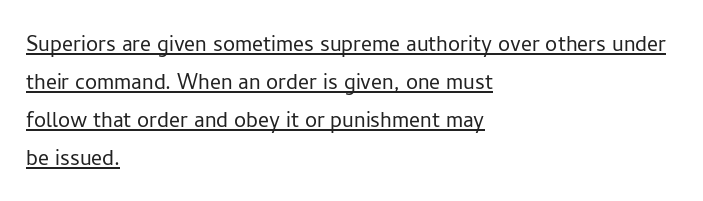
The image shows 27 px text type, upright; set left-aligned, normal line spacing (1.41x), normal letter spacing, underlined.
